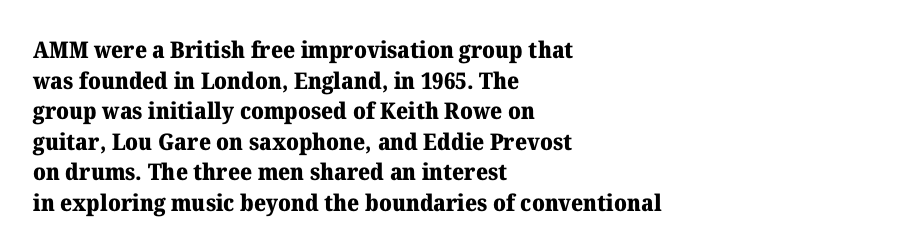
{"italic": "no", "bold": "yes", "underline": "no", "align": "left", "line_spacing": "normal", "line_spacing_ratio": 1.33, "letter_spacing": "normal", "letter_spacing_em": 0.0, "glyph_px": 23}
